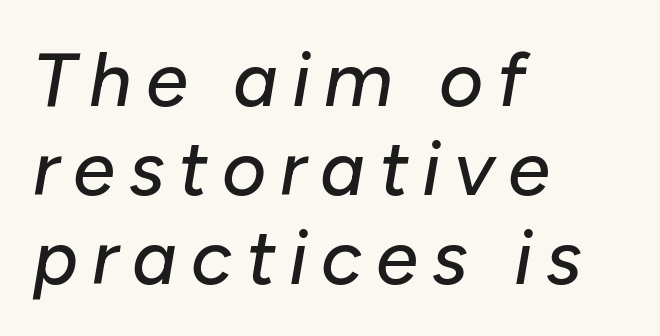
Q: Is the text italic (slanted)? A: Yes, it leans right by about 10 degrees.
Q: Is the text underlined? A: No.
Q: How is the paragraph aligned? A: Left-aligned.
Q: Width (condensed, normal, or wide)? A: Normal.
Q: Stroke contrast? A: Low.
Q: x-height? A: Medium.
Q: Monospaced? A: No.
